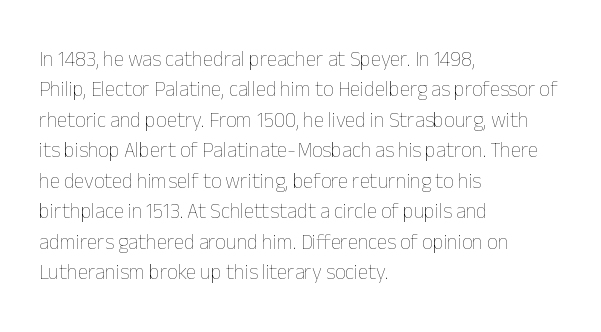
Q: Is the text bold? A: No.
Q: Is the text italic (slanted)? A: No, it is upright.
Q: Is the text underlined? A: No.
Q: How is the paragraph aligned? A: Left-aligned.
Q: Is the spacing between letters normal or unusually wide? A: Normal.
Q: Is the spacing between lines tight, normal or loose? A: Normal.
